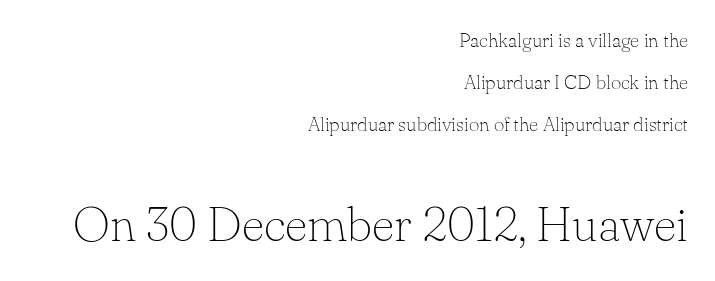
In this sample the second text group is rendered at the bigger scale. Underline: absent. No letter is thick-stroked: the sample isn't bold. Examine the stroke ends and you'll spot serifs.
